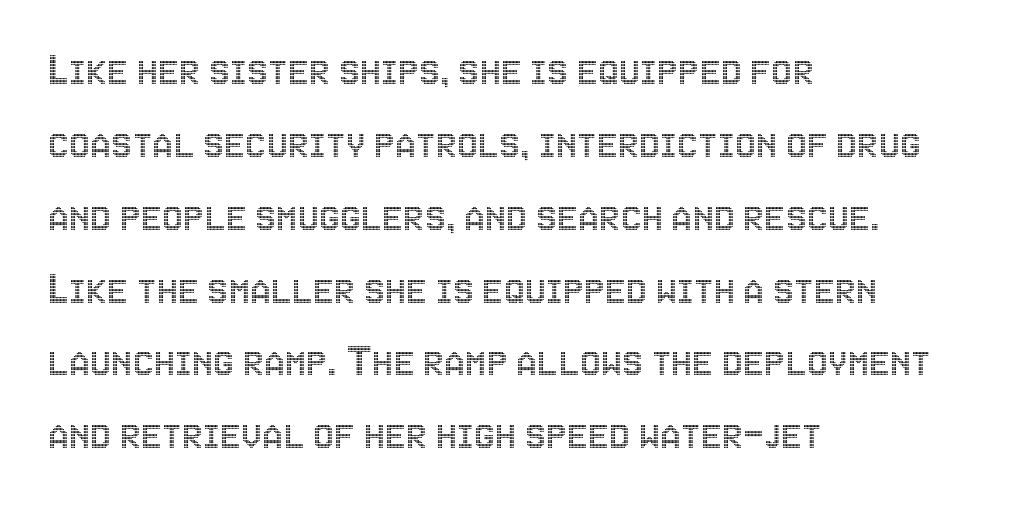
Q: Is the text italic (slanted)? A: No, it is upright.
Q: Is the text underlined? A: No.
Q: How is the paragraph aligned? A: Left-aligned.
Q: Is the spacing between letters normal or unusually wide? A: Normal.
Q: Is the spacing between lines tight, normal or loose? A: Normal.
Q: Width (condensed, normal, or wide)? A: Condensed.
Q: x-height? A: Large.
Q: Monospaced? A: No.
